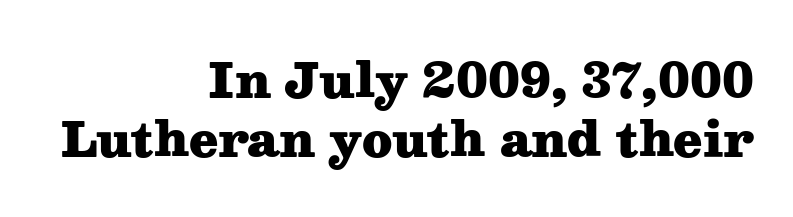
The image shows 47 px heavy, wide serif type, upright; set right-aligned, normal line spacing (1.26x), normal letter spacing, not underlined; medium stroke contrast and a medium x-height.
